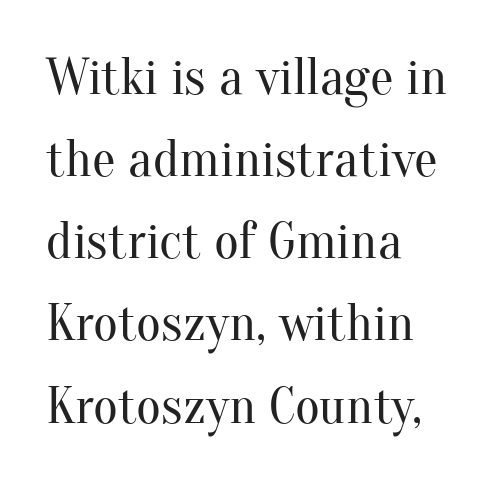
{"serif": "yes", "italic": "no", "bold": "no", "weight": "regular", "width": "normal", "stroke_contrast": "medium", "x_height": "small", "monospaced": "no", "underline": "no", "align": "left", "line_spacing": "normal", "line_spacing_ratio": 1.55, "letter_spacing": "normal", "letter_spacing_em": 0.0, "glyph_px": 53}
